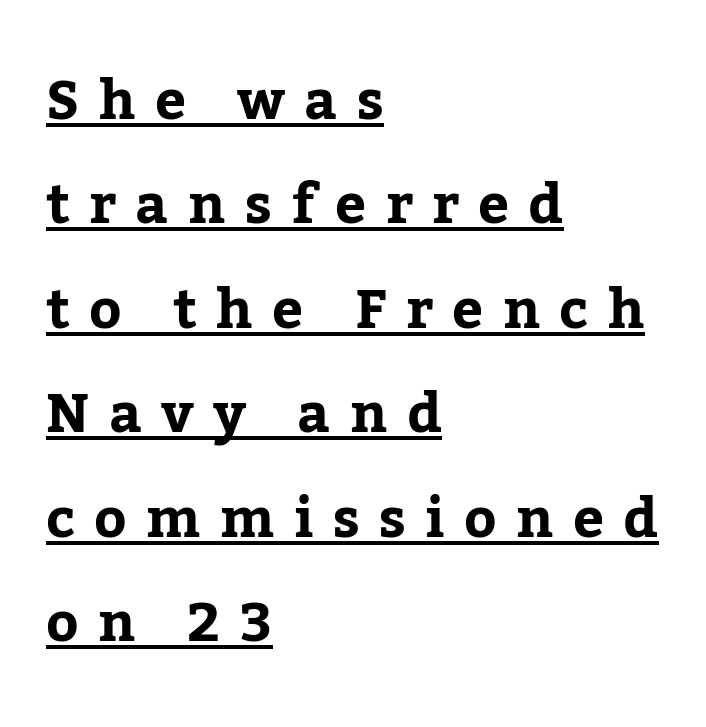
{"serif": "yes", "italic": "no", "width": "normal", "stroke_contrast": "low", "x_height": "medium", "monospaced": "no", "underline": "yes", "align": "left", "line_spacing": "loose", "line_spacing_ratio": 1.9, "letter_spacing": "wide", "letter_spacing_em": 0.35, "glyph_px": 55}
